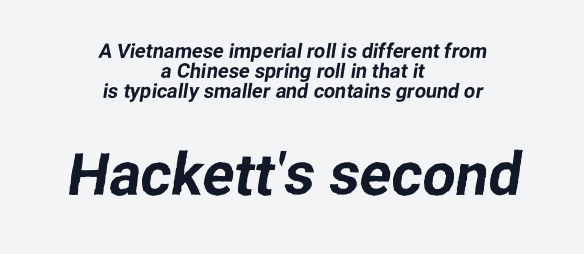
{"serif": "no", "width": "normal", "stroke_contrast": "low", "x_height": "medium", "monospaced": "no", "underline": "no", "align": "center", "line_spacing": "tight", "line_spacing_ratio": 1.0, "letter_spacing": "normal", "letter_spacing_em": 0.0, "larger_block": "second", "size_ratio": 2.95, "glyph_px": 59}
